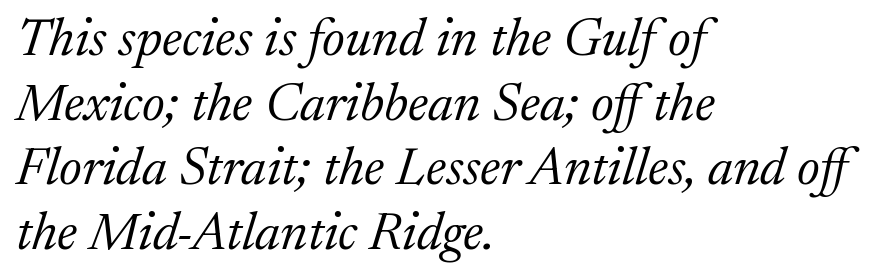
Q: Is the text bold? A: No.
Q: Is the text italic (slanted)? A: Yes, it leans right by about 17 degrees.
Q: Is the typeface a serif or a sans-serif typeface? A: Serif.
Q: Is the text underlined? A: No.
Q: How is the paragraph aligned? A: Left-aligned.
Q: Is the spacing between letters normal or unusually wide? A: Normal.
Q: Width (condensed, normal, or wide)? A: Normal.
Q: Stroke contrast? A: Medium.
Q: x-height? A: Medium.
Q: Monospaced? A: No.
